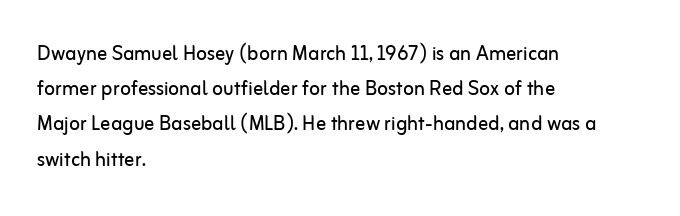
{"italic": "no", "bold": "no", "underline": "no", "align": "left", "line_spacing": "normal", "line_spacing_ratio": 1.41, "letter_spacing": "normal", "letter_spacing_em": 0.0, "glyph_px": 25}
